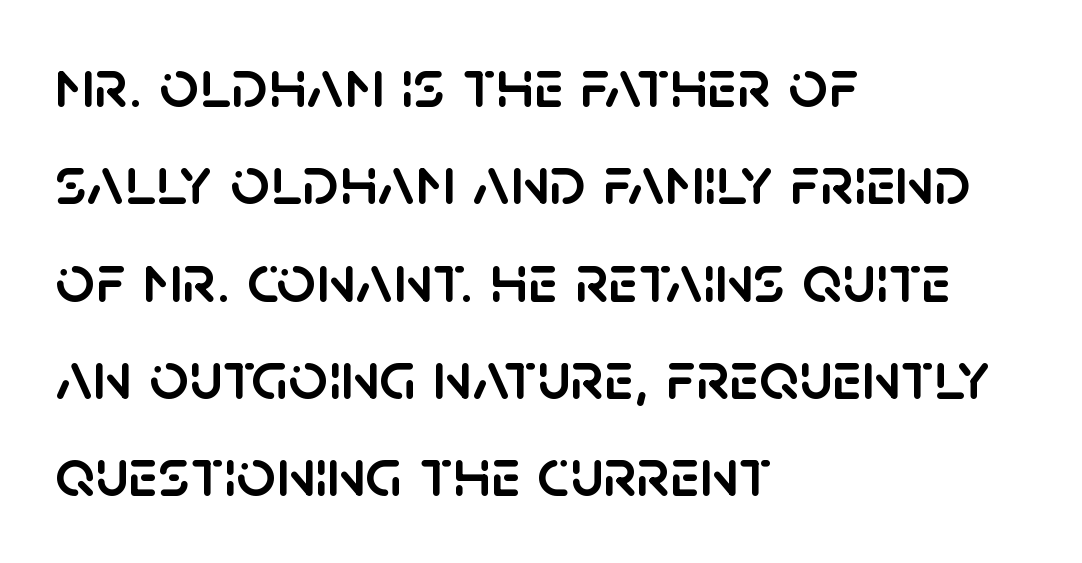
{"serif": "no", "italic": "no", "width": "normal", "stroke_contrast": "low", "x_height": "large", "monospaced": "no", "underline": "no", "align": "left", "line_spacing": "normal", "line_spacing_ratio": 1.41, "letter_spacing": "normal", "letter_spacing_em": 0.0, "glyph_px": 69}
